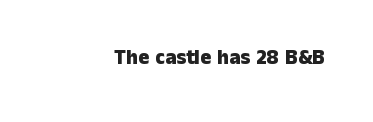
{"italic": "no", "bold": "yes", "underline": "no", "letter_spacing": "normal", "letter_spacing_em": 0.0, "glyph_px": 21}
